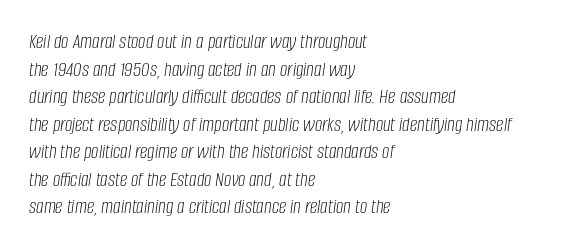
The image shows 21 px text type, italic (leaning right); set left-aligned, normal line spacing (1.31x), normal letter spacing, not underlined.
